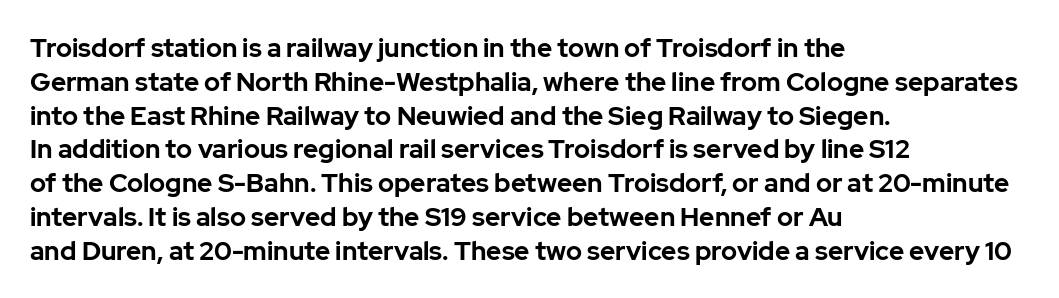
{"italic": "no", "bold": "yes", "underline": "no", "align": "left", "line_spacing": "normal", "line_spacing_ratio": 1.3, "letter_spacing": "normal", "letter_spacing_em": 0.0, "glyph_px": 26}
